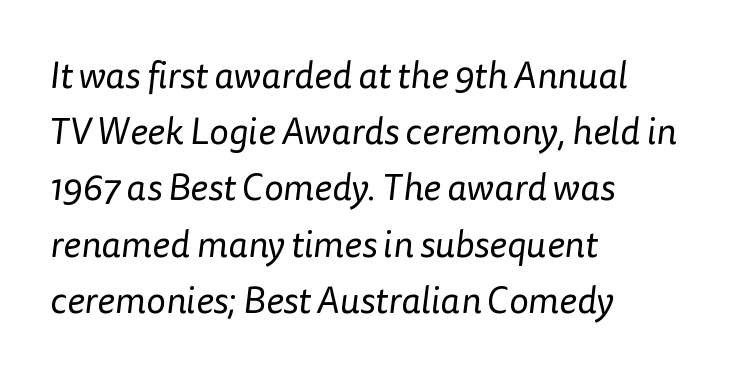
The image shows 37 px regular-weight sans-serif type; set left-aligned, normal line spacing (1.52x), normal letter spacing, not underlined; low stroke contrast and a medium x-height.
